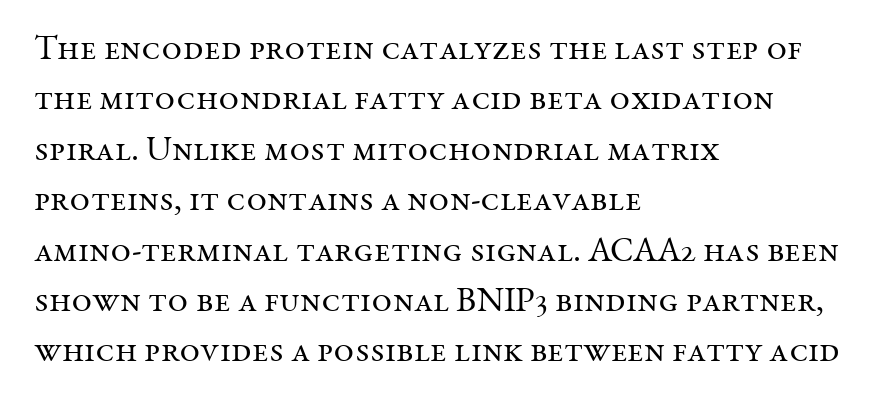
{"serif": "yes", "italic": "no", "bold": "no", "weight": "regular", "width": "normal", "stroke_contrast": "medium", "x_height": "medium", "monospaced": "no", "underline": "no", "align": "left", "line_spacing": "normal", "line_spacing_ratio": 1.44, "letter_spacing": "normal", "letter_spacing_em": 0.0, "glyph_px": 35}
